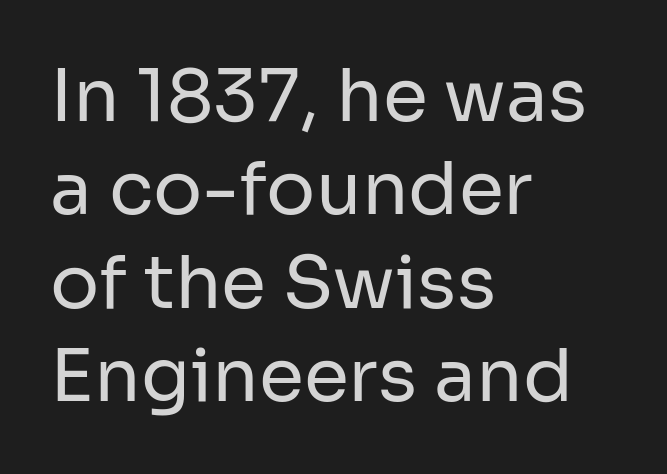
The image shows 73 px regular-weight sans-serif type, upright; set left-aligned, normal line spacing (1.28x), normal letter spacing, not underlined; low stroke contrast and a medium x-height.
